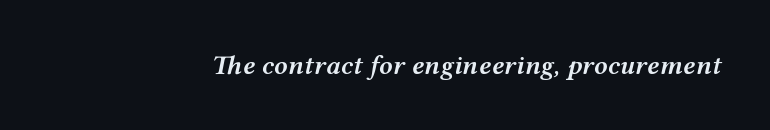
The image shows 27 px text type, italic (leaning right); set normal letter spacing, not underlined.
